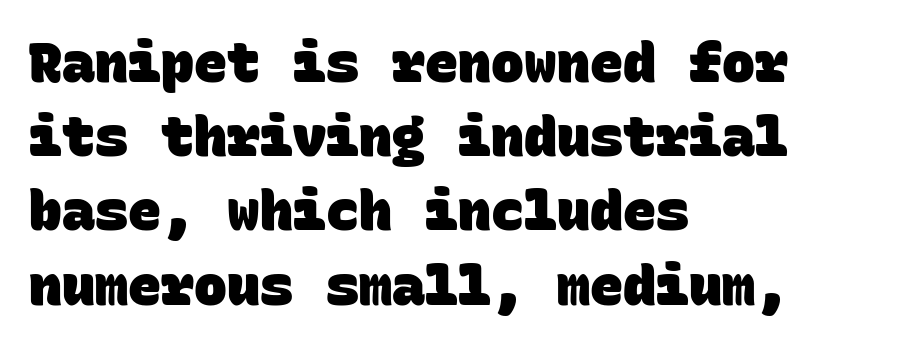
Q: Is the text bold? A: Yes.
Q: Is the typeface a serif or a sans-serif typeface? A: Sans-serif.
Q: Is the text underlined? A: No.
Q: How is the paragraph aligned? A: Left-aligned.
Q: Is the spacing between letters normal or unusually wide? A: Normal.
Q: Is the spacing between lines tight, normal or loose? A: Normal.
Q: Width (condensed, normal, or wide)? A: Normal.
Q: Stroke contrast? A: Low.
Q: x-height? A: Large.
Q: Monospaced? A: Yes.
